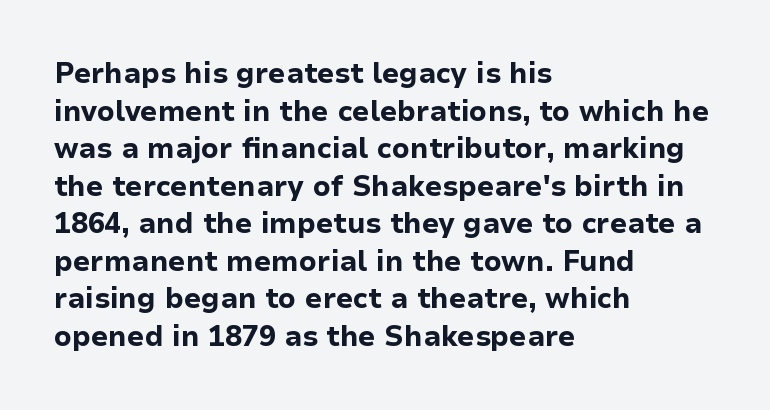
The image shows 28 px bold sans-serif type, upright; set left-aligned, normal line spacing (1.34x), normal letter spacing, not underlined; low stroke contrast and a medium x-height.
